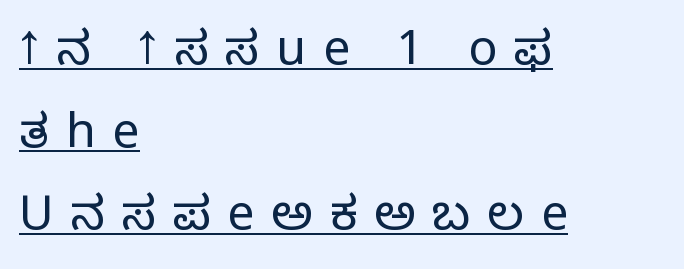
Q: Is the text bold? A: No.
Q: Is the text italic (slanted)? A: No, it is upright.
Q: Is the typeface a serif or a sans-serif typeface? A: Sans-serif.
Q: Is the text underlined? A: Yes.
Q: How is the paragraph aligned? A: Left-aligned.
Q: Is the spacing between letters normal or unusually wide? A: Unusually wide.
Q: Width (condensed, normal, or wide)? A: Normal.
Q: Stroke contrast? A: Low.
Q: x-height? A: Medium.
Q: Monospaced? A: No.
